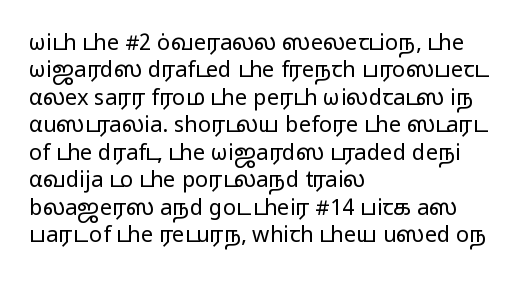
The image shows 22 px text type, upright; set left-aligned, normal line spacing (1.25x), normal letter spacing, not underlined.
